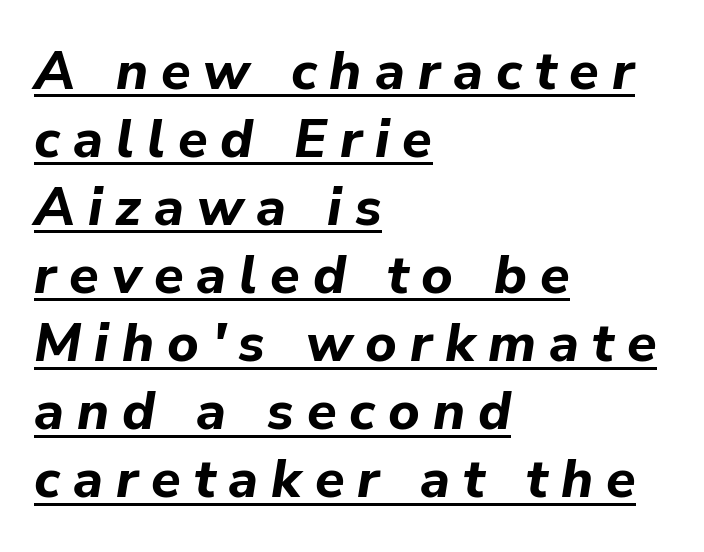
What's the leading like? Ordinary, nothing unusual. The letters are bold, with thick, heavy strokes. These characters rest on top of a visible drawn line. Letter spacing: wide. Slant detected: the letters are inclined. These lines are rendered in a variable-pitch font.
